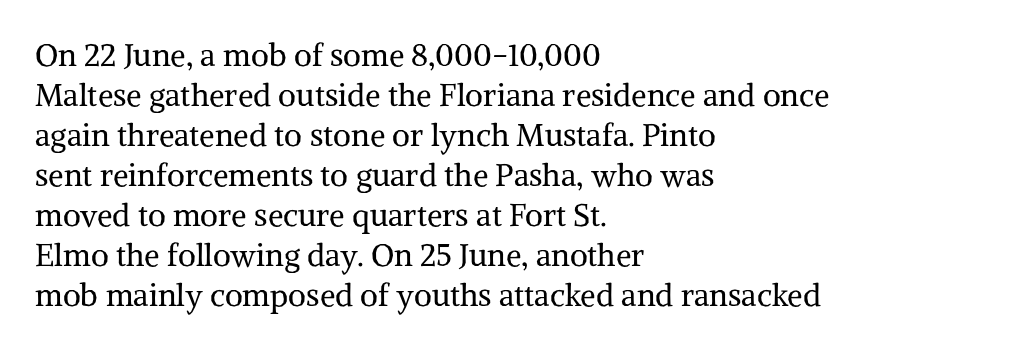
Q: Is the text bold? A: No.
Q: Is the text italic (slanted)? A: No, it is upright.
Q: Is the typeface a serif or a sans-serif typeface? A: Serif.
Q: Is the text underlined? A: No.
Q: How is the paragraph aligned? A: Left-aligned.
Q: Is the spacing between letters normal or unusually wide? A: Normal.
Q: Is the spacing between lines tight, normal or loose? A: Normal.
Q: Width (condensed, normal, or wide)? A: Normal.
Q: Stroke contrast? A: Medium.
Q: x-height? A: Medium.
Q: Monospaced? A: No.
